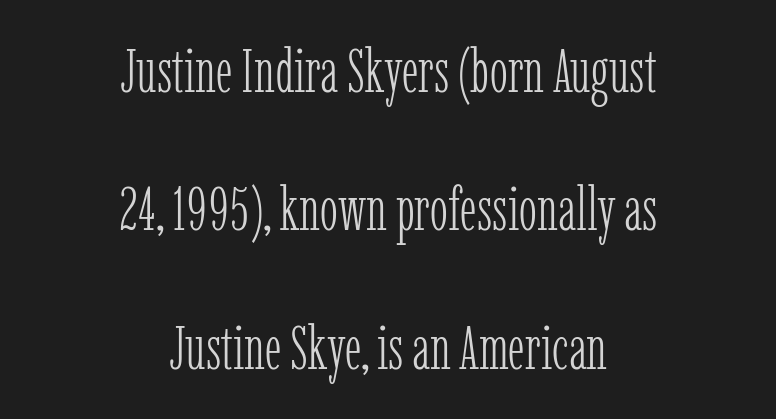
A bare baseline throughout the passage. The leading is generous, giving the passage an open texture. Words appear dense and cohesive because spacing is normal. The letters carry serifs — small finishing strokes at the ends of their stems.
